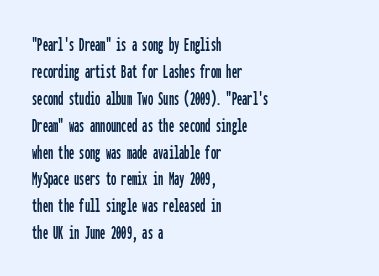
{"italic": "no", "underline": "no", "align": "left", "line_spacing": "normal", "line_spacing_ratio": 1.28, "letter_spacing": "normal", "letter_spacing_em": 0.0, "glyph_px": 21}
